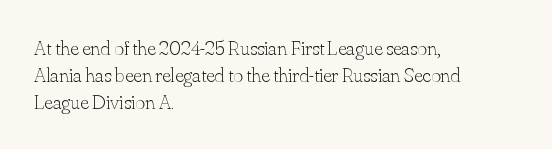
{"italic": "no", "bold": "no", "underline": "no", "align": "left", "line_spacing": "normal", "line_spacing_ratio": 1.28, "letter_spacing": "normal", "letter_spacing_em": 0.0, "glyph_px": 21}
